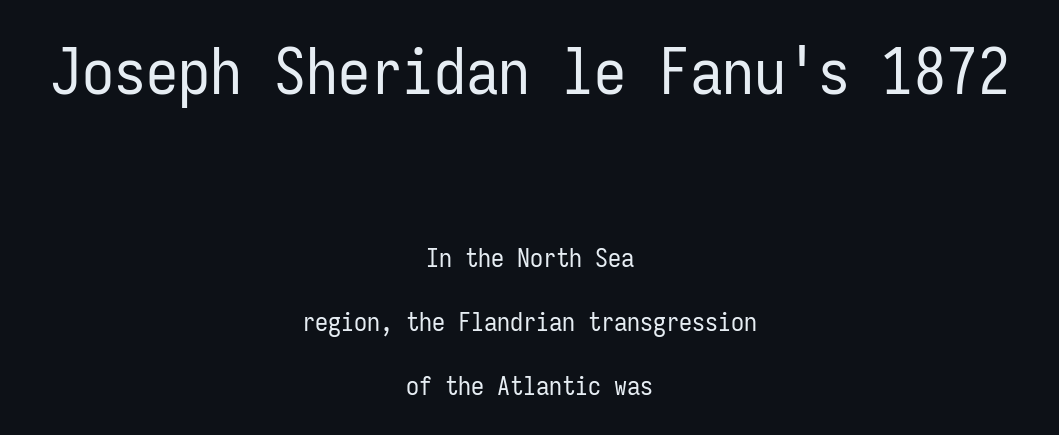
The image shows 64 px regular-weight, condensed sans-serif type, upright, monospaced; set centered, loose line spacing (2.46x), normal letter spacing, not underlined; the first (top) block is 2.46x larger; low stroke contrast and a medium x-height.
